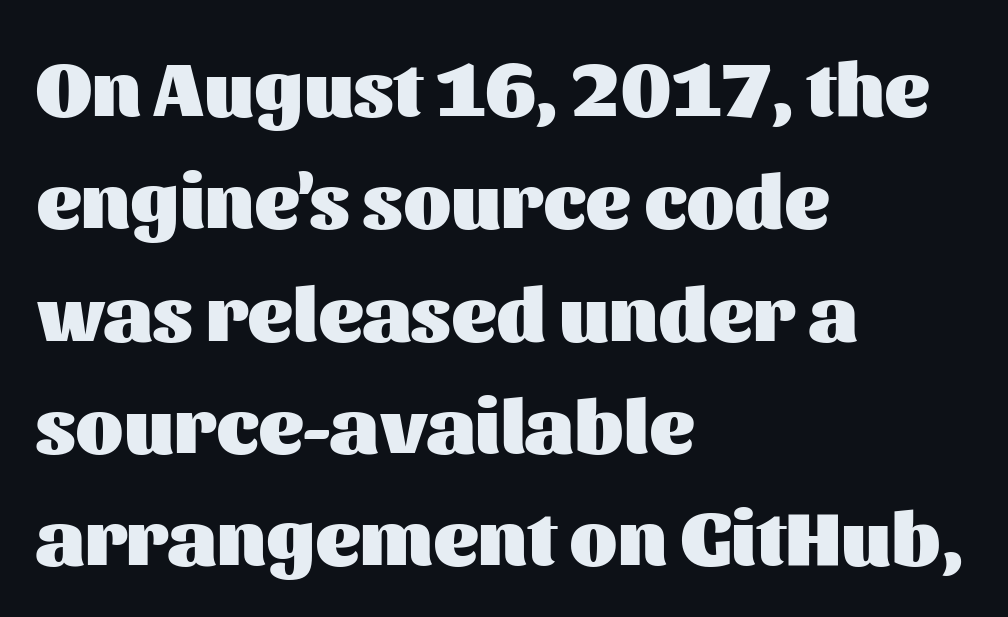
Q: Is the text bold? A: Yes.
Q: Is the text italic (slanted)? A: No, it is upright.
Q: Is the typeface a serif or a sans-serif typeface? A: Sans-serif.
Q: Is the text underlined? A: No.
Q: How is the paragraph aligned? A: Left-aligned.
Q: Is the spacing between letters normal or unusually wide? A: Normal.
Q: Is the spacing between lines tight, normal or loose? A: Normal.
Q: Width (condensed, normal, or wide)? A: Normal.
Q: Stroke contrast? A: Medium.
Q: x-height? A: Medium.
Q: Monospaced? A: No.
